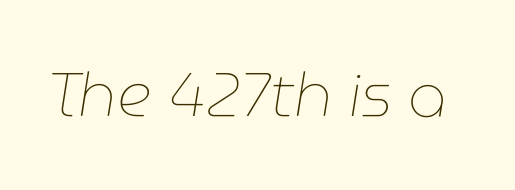
{"italic": "yes", "lean": "right", "slant_degrees": 9, "bold": "no", "weight": "thin", "width": "normal", "stroke_contrast": "low", "x_height": "medium", "monospaced": "no", "underline": "no", "letter_spacing": "normal", "letter_spacing_em": 0.0, "glyph_px": 61}
